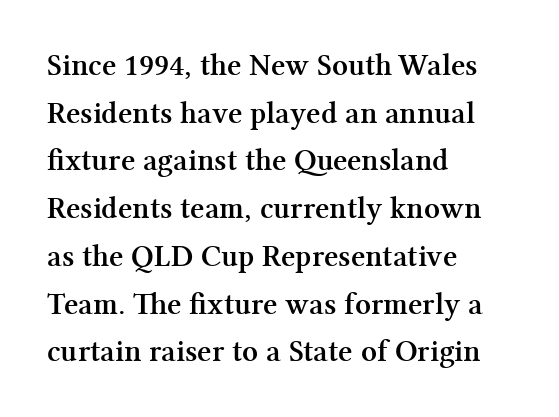
{"serif": "yes", "italic": "no", "bold": "yes", "weight": "semibold", "width": "normal", "stroke_contrast": "medium", "x_height": "medium", "monospaced": "no", "underline": "no", "align": "left", "line_spacing": "normal", "line_spacing_ratio": 1.54, "letter_spacing": "normal", "letter_spacing_em": 0.0, "glyph_px": 31}
